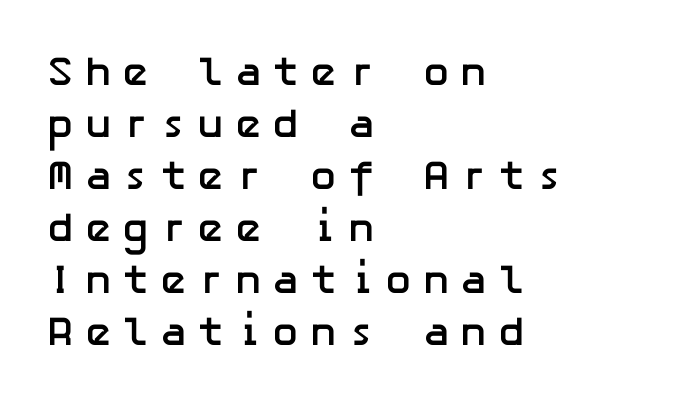
{"serif": "no", "italic": "no", "bold": "yes", "weight": "semibold", "width": "normal", "stroke_contrast": "low", "x_height": "medium", "underline": "no", "align": "left", "line_spacing": "normal", "line_spacing_ratio": 1.27, "letter_spacing": "wide", "letter_spacing_em": 0.25, "glyph_px": 41}
